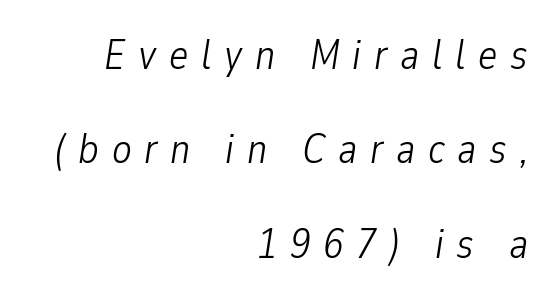
The image shows 41 px light, condensed type, italic (leaning right); set right-aligned, loose line spacing (2.3x), unusually wide letter spacing (+0.31 em), not underlined; low stroke contrast and a medium x-height.
